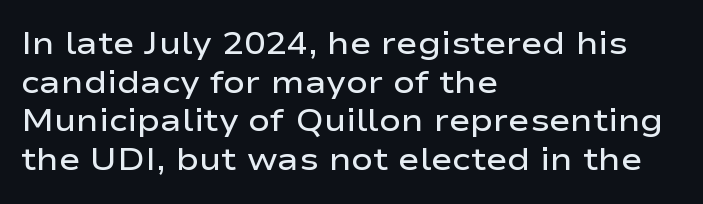
Type without underlining. This is sans-serif lettering, the kind often seen on screens and signage. Tracking here is standard; glyphs follow each other at the usual distance. A typesetter would call this proportional, since set widths differ per character.
